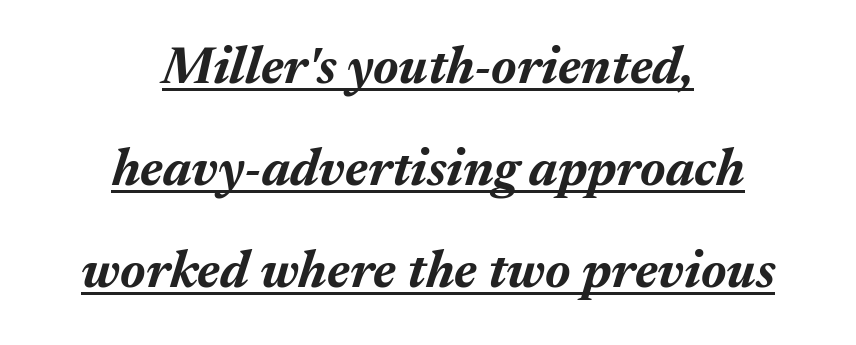
The image shows 52 px bold type, italic (leaning right); set centered, loose line spacing (1.96x), normal letter spacing, underlined; medium stroke contrast and a medium x-height.
